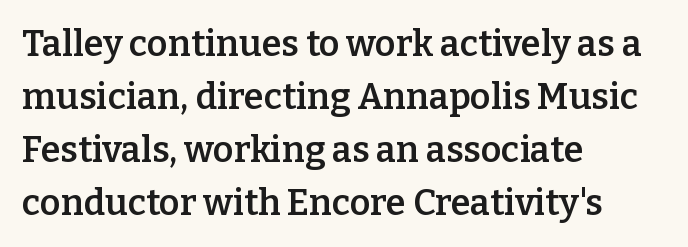
Q: Is the text bold? A: Semi-bold.
Q: Is the text italic (slanted)? A: No, it is upright.
Q: Is the typeface a serif or a sans-serif typeface? A: Serif.
Q: Is the text underlined? A: No.
Q: How is the paragraph aligned? A: Left-aligned.
Q: Is the spacing between letters normal or unusually wide? A: Normal.
Q: Is the spacing between lines tight, normal or loose? A: Normal.
Q: Width (condensed, normal, or wide)? A: Normal.
Q: Stroke contrast? A: Low.
Q: x-height? A: Medium.
Q: Monospaced? A: No.
